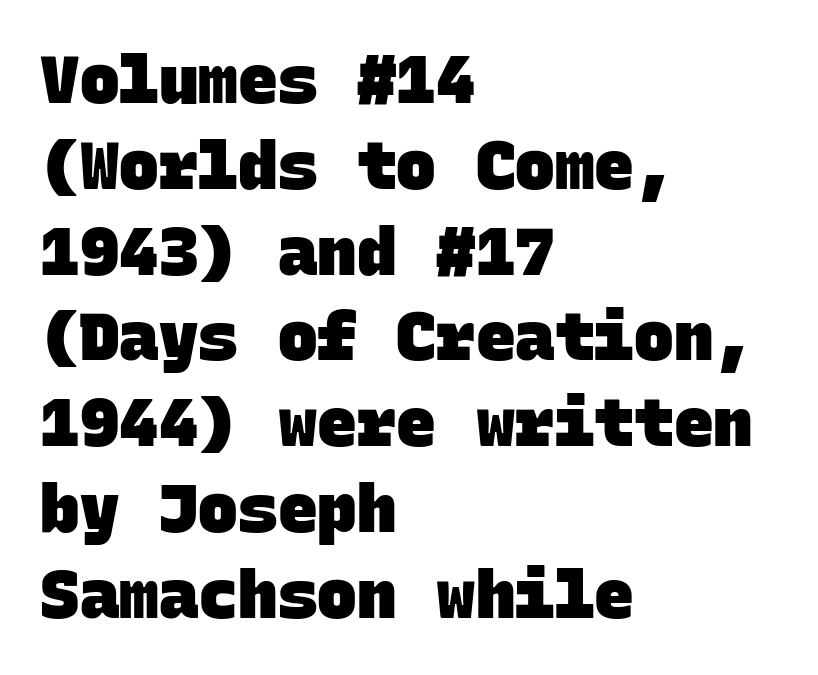
{"serif": "no", "bold": "yes", "weight": "heavy", "width": "normal", "stroke_contrast": "low", "x_height": "large", "monospaced": "yes", "underline": "no", "align": "left", "line_spacing": "normal", "line_spacing_ratio": 1.3, "letter_spacing": "normal", "letter_spacing_em": 0.0, "glyph_px": 66}
